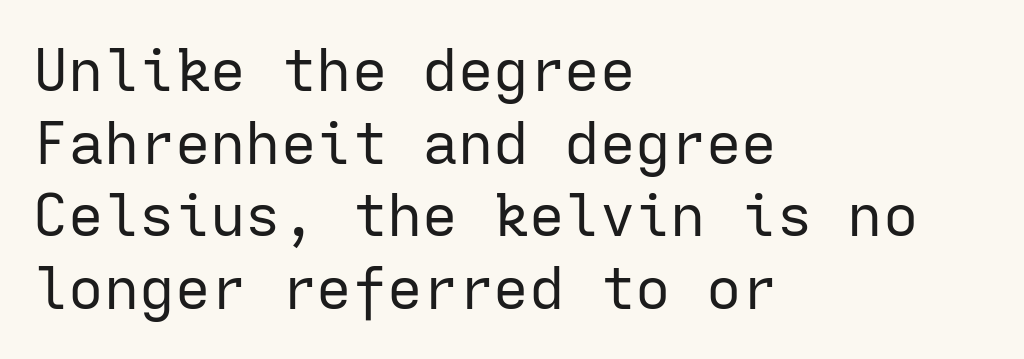
The image shows 59 px regular-weight sans-serif type, upright, monospaced; set left-aligned, line spacing 1.23x, normal letter spacing, not underlined; low stroke contrast and a medium x-height.
